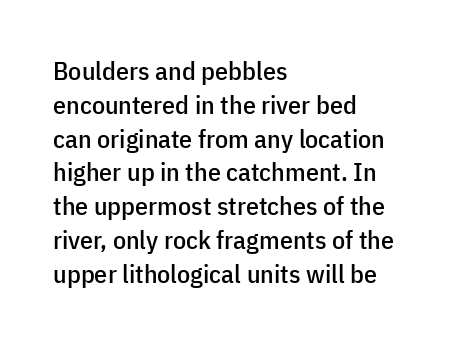
Q: Is the text italic (slanted)? A: No, it is upright.
Q: Is the text underlined? A: No.
Q: How is the paragraph aligned? A: Left-aligned.
Q: Is the spacing between letters normal or unusually wide? A: Normal.
Q: Is the spacing between lines tight, normal or loose? A: Normal.
